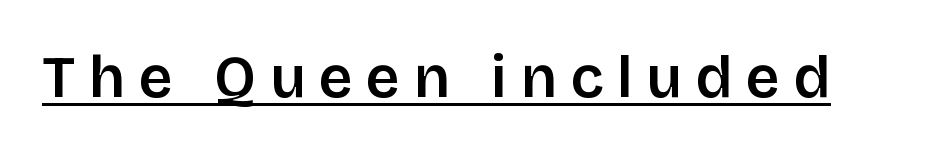
{"serif": "no", "italic": "no", "bold": "semi", "weight": "semibold", "width": "normal", "stroke_contrast": "low", "x_height": "large", "monospaced": "no", "underline": "yes", "letter_spacing": "wide", "letter_spacing_em": 0.23, "glyph_px": 59}
